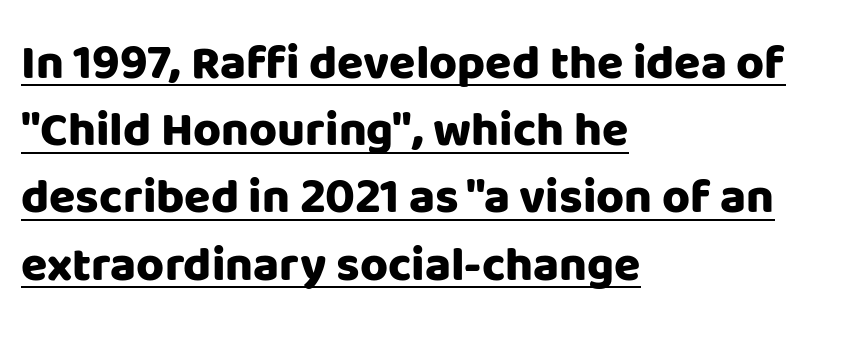
The image shows 48 px heavy sans-serif type, upright; set left-aligned, normal line spacing (1.4x), normal letter spacing, underlined; low stroke contrast and a large x-height.
